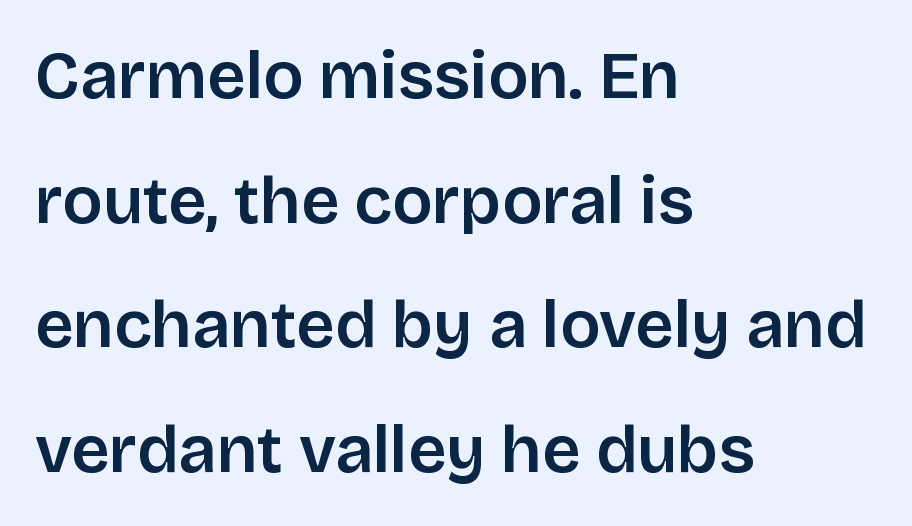
{"serif": "no", "italic": "no", "width": "normal", "stroke_contrast": "low", "x_height": "large", "monospaced": "no", "underline": "no", "align": "left", "line_spacing_ratio": 1.86, "letter_spacing": "normal", "letter_spacing_em": 0.0, "glyph_px": 67}
